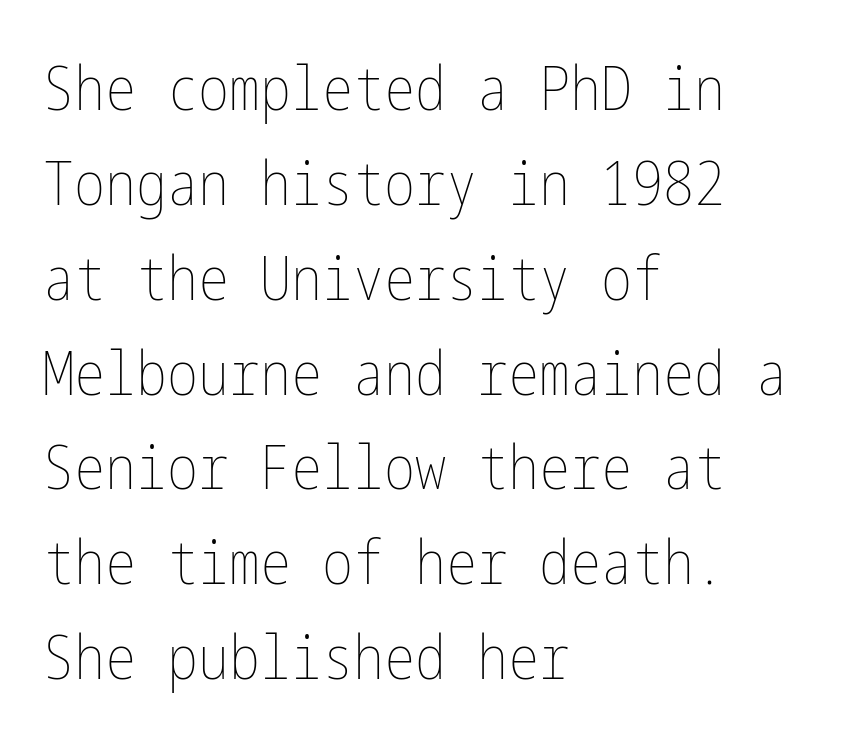
Q: Is the text bold? A: No.
Q: Is the text italic (slanted)? A: No, it is upright.
Q: Is the text underlined? A: No.
Q: How is the paragraph aligned? A: Left-aligned.
Q: Is the spacing between letters normal or unusually wide? A: Normal.
Q: Is the spacing between lines tight, normal or loose? A: Normal.
Q: Width (condensed, normal, or wide)? A: Condensed.
Q: Stroke contrast? A: Low.
Q: x-height? A: Medium.
